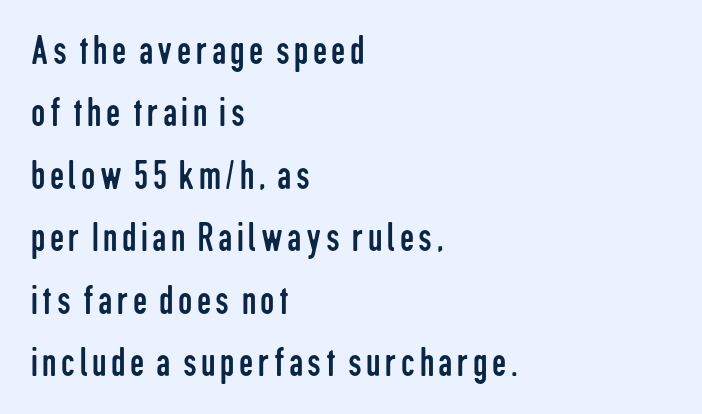
The image shows 40 px regular-weight, condensed sans-serif type, upright; set left-aligned, normal line spacing (1.56x), not underlined; low stroke contrast and a medium x-height.
